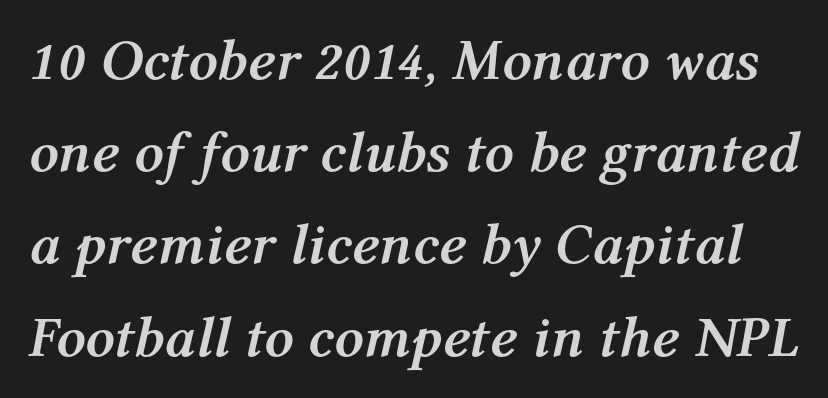
Q: Is the text bold? A: Yes.
Q: Is the text italic (slanted)? A: Yes, it leans right by about 12 degrees.
Q: Is the text underlined? A: No.
Q: Is the spacing between letters normal or unusually wide? A: Normal.
Q: Is the spacing between lines tight, normal or loose? A: Normal.
Q: Width (condensed, normal, or wide)? A: Normal.
Q: Stroke contrast? A: Medium.
Q: x-height? A: Medium.
Q: Monospaced? A: No.
